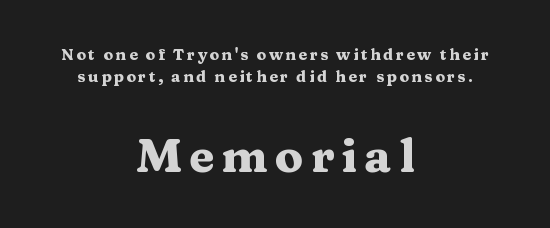
The image shows 47 px heavy, wide serif type, upright; set centered, normal line spacing (1.38x), not underlined; the second (bottom) block is 2.94x larger; medium stroke contrast and a medium x-height.
